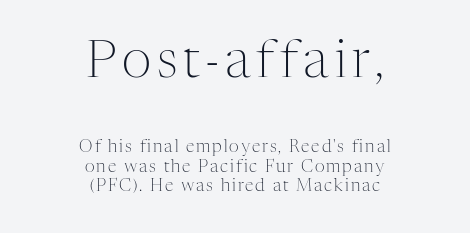
{"serif": "yes", "italic": "no", "bold": "no", "weight": "light", "width": "normal", "stroke_contrast": "medium", "x_height": "medium", "monospaced": "no", "underline": "no", "align": "center", "line_spacing": "tight", "line_spacing_ratio": 1.15, "larger_block": "first", "size_ratio": 3.06, "glyph_px": 52}
